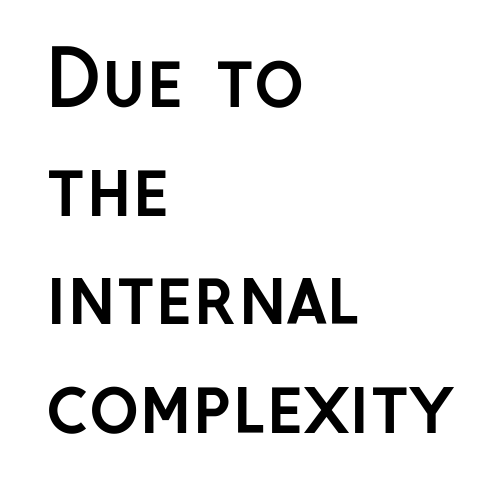
Q: Is the text bold? A: Yes.
Q: Is the text italic (slanted)? A: No, it is upright.
Q: Is the typeface a serif or a sans-serif typeface? A: Sans-serif.
Q: Is the text underlined? A: No.
Q: How is the paragraph aligned? A: Left-aligned.
Q: Is the spacing between letters normal or unusually wide? A: Normal.
Q: Is the spacing between lines tight, normal or loose? A: Normal.
Q: Width (condensed, normal, or wide)? A: Normal.
Q: Stroke contrast? A: Low.
Q: x-height? A: Medium.
Q: Monospaced? A: No.
